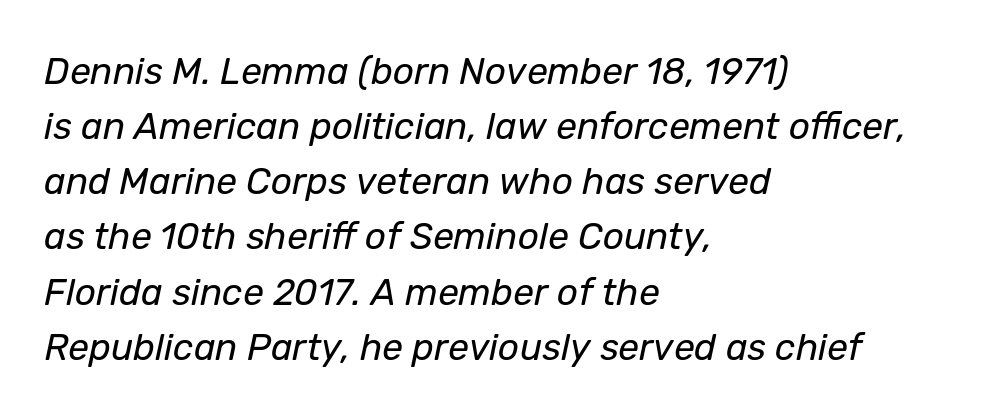
{"italic": "yes", "lean": "right", "slant_degrees": 12, "bold": "no", "weight": "regular", "width": "normal", "stroke_contrast": "low", "x_height": "medium", "monospaced": "no", "underline": "no", "align": "left", "line_spacing": "normal", "line_spacing_ratio": 1.49, "letter_spacing": "normal", "letter_spacing_em": 0.0, "glyph_px": 37}
